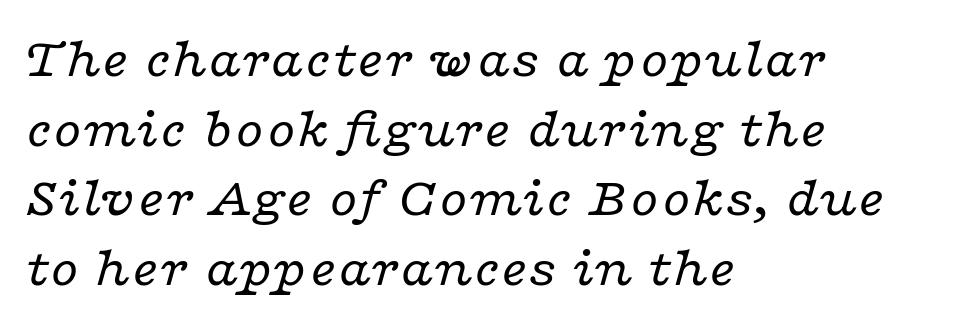
Q: Is the text bold? A: No.
Q: Is the text italic (slanted)? A: Yes, it leans right by about 16 degrees.
Q: Is the typeface a serif or a sans-serif typeface? A: Serif.
Q: Is the text underlined? A: No.
Q: How is the paragraph aligned? A: Left-aligned.
Q: Is the spacing between letters normal or unusually wide? A: Normal.
Q: Width (condensed, normal, or wide)? A: Wide.
Q: Stroke contrast? A: Low.
Q: x-height? A: Medium.
Q: Monospaced? A: No.
